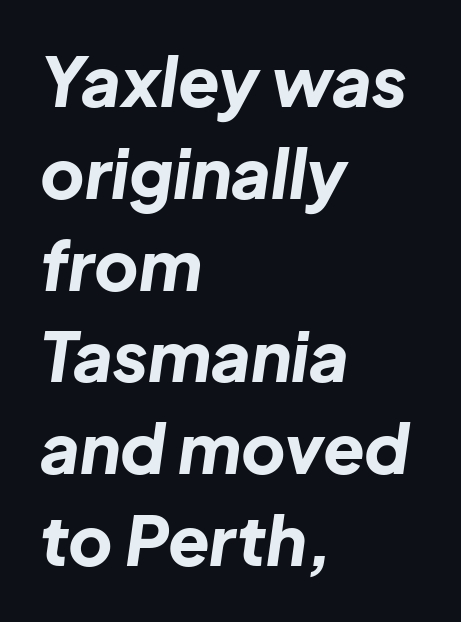
Q: Is the text bold? A: Yes.
Q: Is the text italic (slanted)? A: Yes, it leans right by about 8 degrees.
Q: Is the text underlined? A: No.
Q: How is the paragraph aligned? A: Left-aligned.
Q: Is the spacing between letters normal or unusually wide? A: Normal.
Q: Is the spacing between lines tight, normal or loose? A: Normal.
Q: Width (condensed, normal, or wide)? A: Normal.
Q: Stroke contrast? A: Low.
Q: x-height? A: Medium.
Q: Monospaced? A: No.
